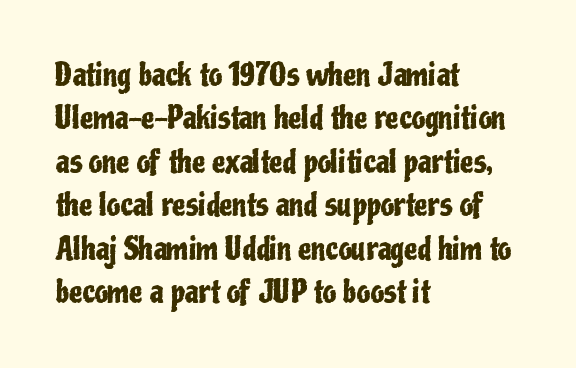
The image shows 30 px condensed sans-serif type, upright; set left-aligned, normal line spacing (1.45x), normal letter spacing, not underlined; low stroke contrast and a medium x-height.
